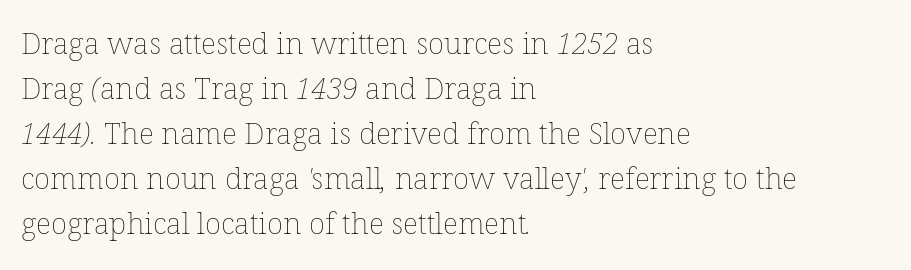
Q: Is the text bold? A: No.
Q: Is the text underlined? A: No.
Q: How is the paragraph aligned? A: Left-aligned.
Q: Is the spacing between letters normal or unusually wide? A: Normal.
Q: Is the spacing between lines tight, normal or loose? A: Normal.
Q: Width (condensed, normal, or wide)? A: Normal.
Q: Stroke contrast? A: Low.
Q: x-height? A: Medium.
Q: Monospaced? A: No.
